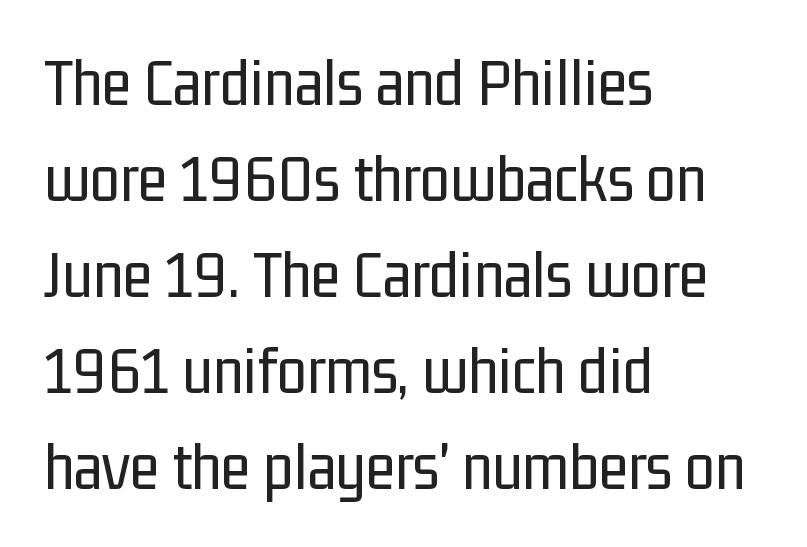
The image shows 68 px regular-weight, condensed sans-serif type, upright; set left-aligned, normal line spacing (1.41x), normal letter spacing, not underlined; low stroke contrast and a medium x-height.
